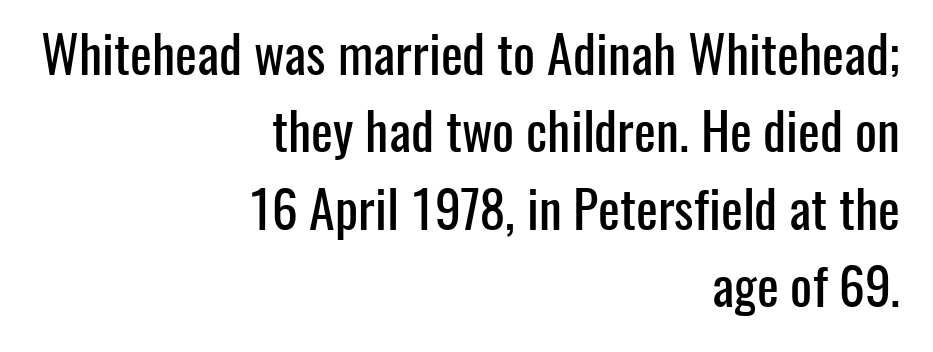
The image shows 52 px condensed sans-serif type, upright; set right-aligned, normal line spacing (1.49x), normal letter spacing, not underlined; low stroke contrast and a medium x-height.
